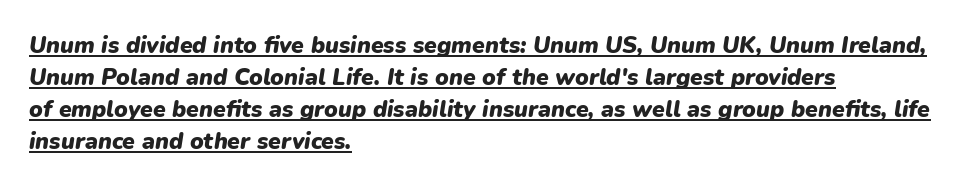
The image shows 23 px bold type, italic (leaning right); set left-aligned, normal line spacing (1.39x), normal letter spacing, underlined.
